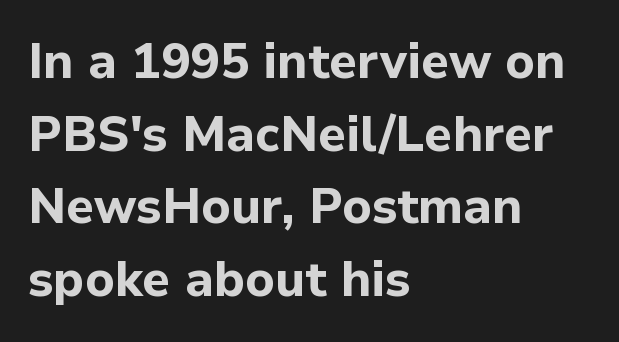
The image shows 49 px bold sans-serif type, upright; set left-aligned, normal line spacing (1.48x), normal letter spacing, not underlined; low stroke contrast and a medium x-height.
